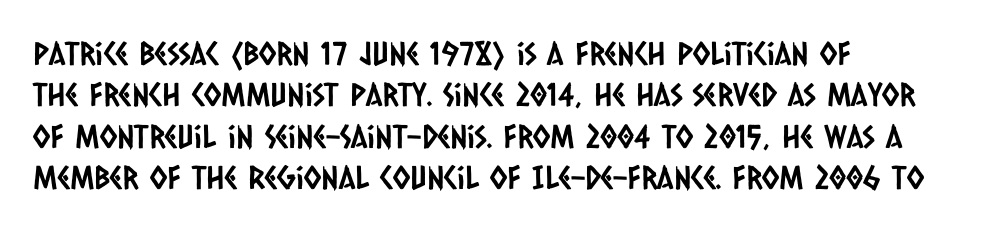
Each letter's strokes conclude bluntly, with no projecting serifs. Anything drawn beneath the words? Only blank space. Spacing between characters is what you'd get straight out of the box. You could not count columns in this text — the font is proportionally spaced. The ragged edge is on the right, which tells us the setting is flush left.
